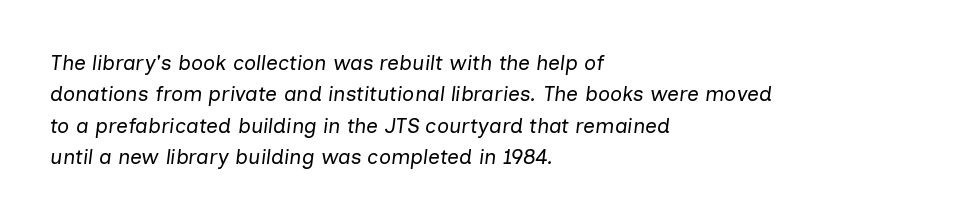
{"italic": "yes", "lean": "right", "slant_degrees": 7, "bold": "no", "underline": "no", "align": "left", "line_spacing": "normal", "line_spacing_ratio": 1.49, "letter_spacing": "normal", "letter_spacing_em": 0.0, "glyph_px": 21}
